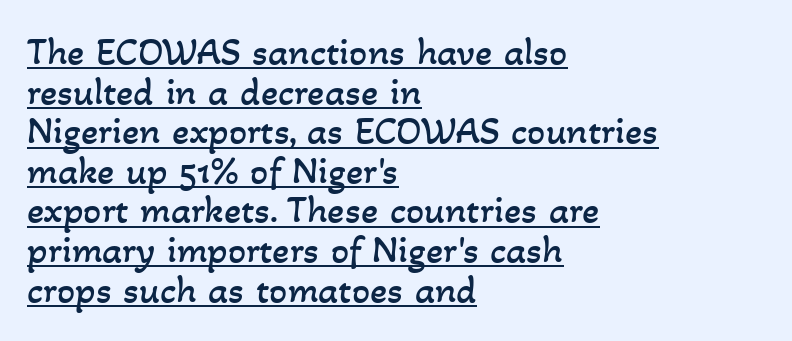
Q: Is the text bold? A: No.
Q: Is the text underlined? A: Yes.
Q: How is the paragraph aligned? A: Left-aligned.
Q: Is the spacing between letters normal or unusually wide? A: Normal.
Q: Is the spacing between lines tight, normal or loose? A: Tight.
Q: Width (condensed, normal, or wide)? A: Normal.
Q: Stroke contrast? A: Low.
Q: x-height? A: Small.
Q: Monospaced? A: No.
